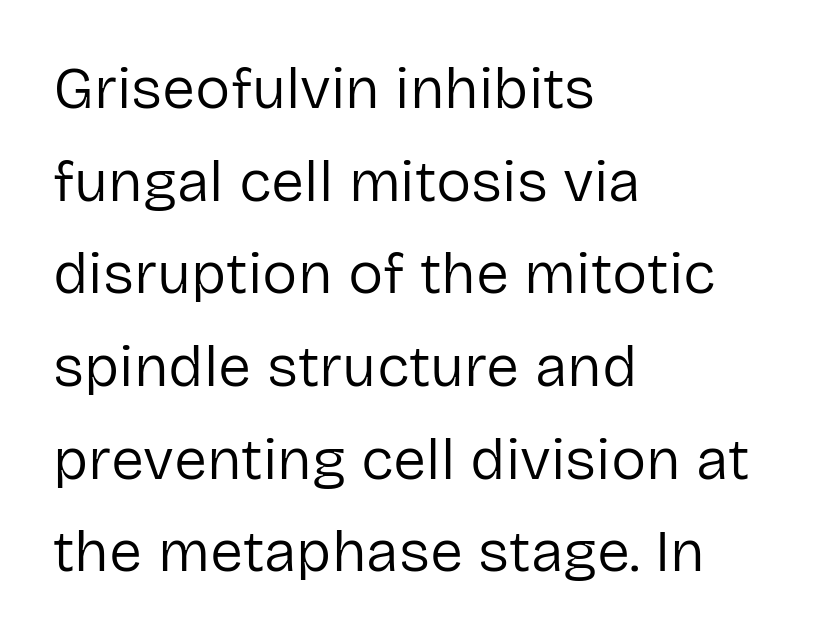
{"serif": "no", "italic": "no", "bold": "no", "weight": "regular", "width": "normal", "stroke_contrast": "low", "x_height": "medium", "monospaced": "no", "underline": "no", "align": "left", "line_spacing": "normal", "line_spacing_ratio": 1.57, "letter_spacing": "normal", "letter_spacing_em": 0.0, "glyph_px": 59}
